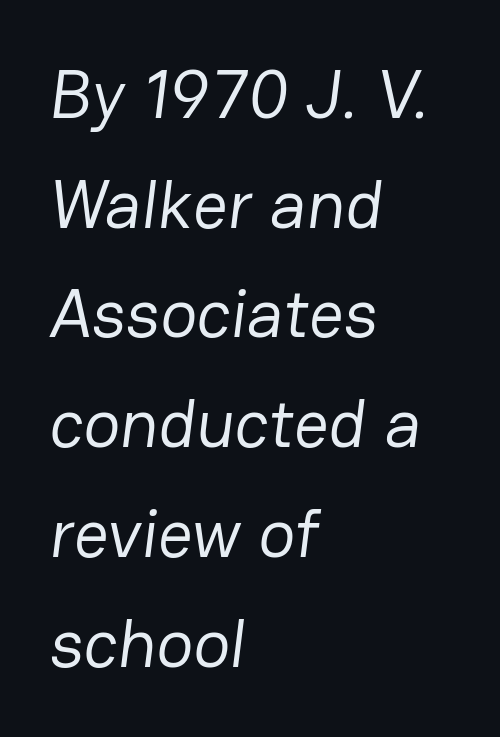
{"serif": "no", "bold": "no", "weight": "regular", "width": "normal", "stroke_contrast": "low", "x_height": "medium", "monospaced": "no", "underline": "no", "align": "left", "line_spacing": "normal", "line_spacing_ratio": 1.59, "letter_spacing": "normal", "letter_spacing_em": 0.0, "glyph_px": 69}
